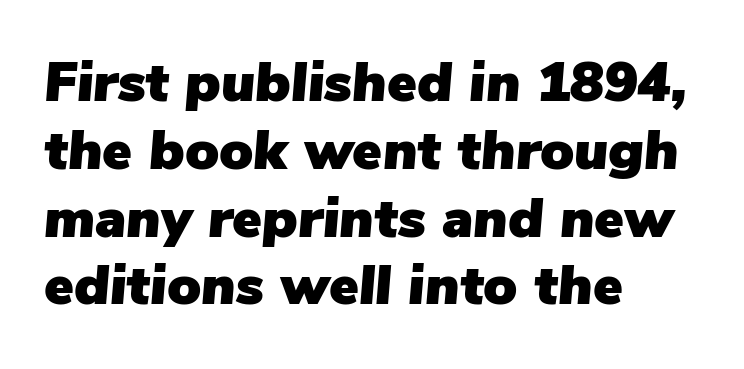
Does extra space separate the letters? No, they use regular spacing. Horizontal alignment here is leftward, the default for most running prose. The area under the type is left untouched. Is this a fixed-width face? No — the glyphs have proportional, varying widths.
